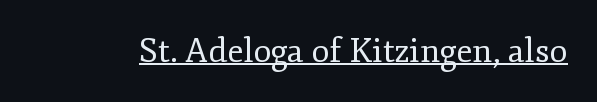
The weight tops out at a normal text grade. Italic? Not at all — the glyphs are vertical. Honestly, the underline is the first thing you notice here. The face used here is proportionally spaced, like ordinary book or web type. Between one letter and the next there's only the usual sliver of space. The text was rendered using a seriffed face with decorative stroke endings.
